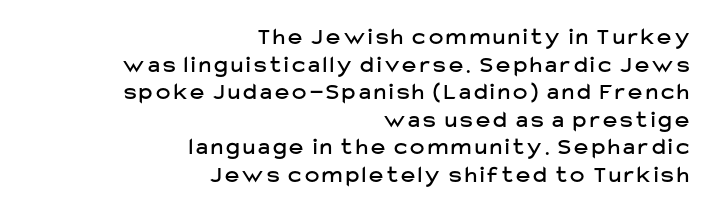
The image shows 24 px text type, upright; set right-aligned, tight line spacing (1.15x), not underlined.
